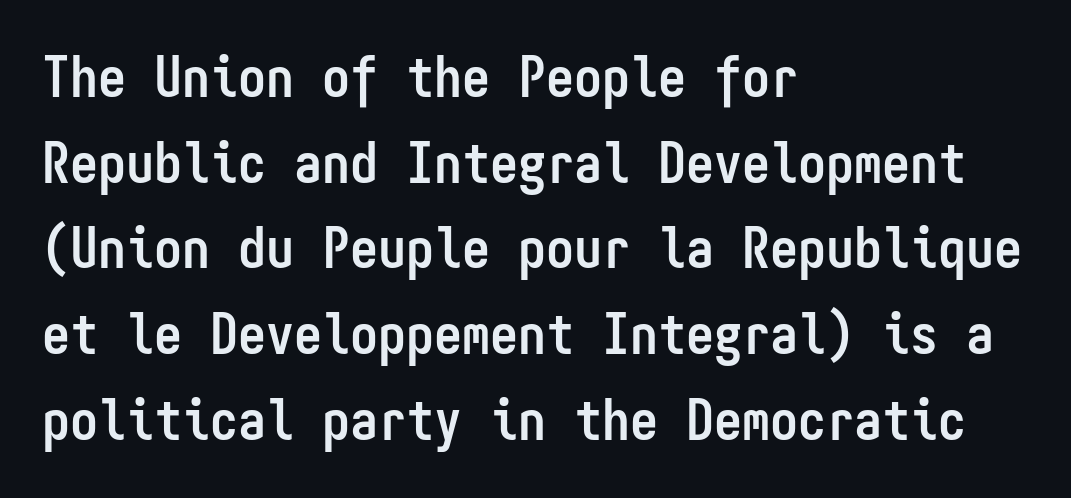
Q: Is the text bold? A: Yes.
Q: Is the text italic (slanted)? A: No, it is upright.
Q: Is the typeface a serif or a sans-serif typeface? A: Sans-serif.
Q: Is the text underlined? A: No.
Q: How is the paragraph aligned? A: Left-aligned.
Q: Is the spacing between letters normal or unusually wide? A: Normal.
Q: Is the spacing between lines tight, normal or loose? A: Normal.
Q: Width (condensed, normal, or wide)? A: Condensed.
Q: Stroke contrast? A: Low.
Q: x-height? A: Medium.
Q: Monospaced? A: Yes.
